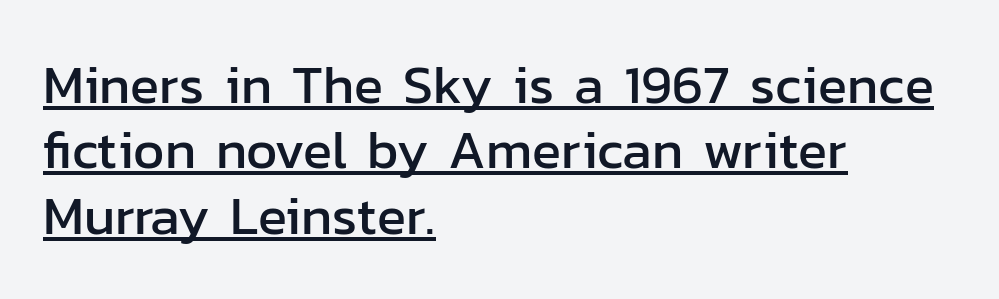
Each word holds together tightly as a unit, with standard inter-letter gaps. A sans-serif font was chosen for this passage. Is there an underline? Yes — a line sits under the letters. Do the letters lean? They stand straight. Looks like regular typesetting: each glyph gets only the width it needs.
